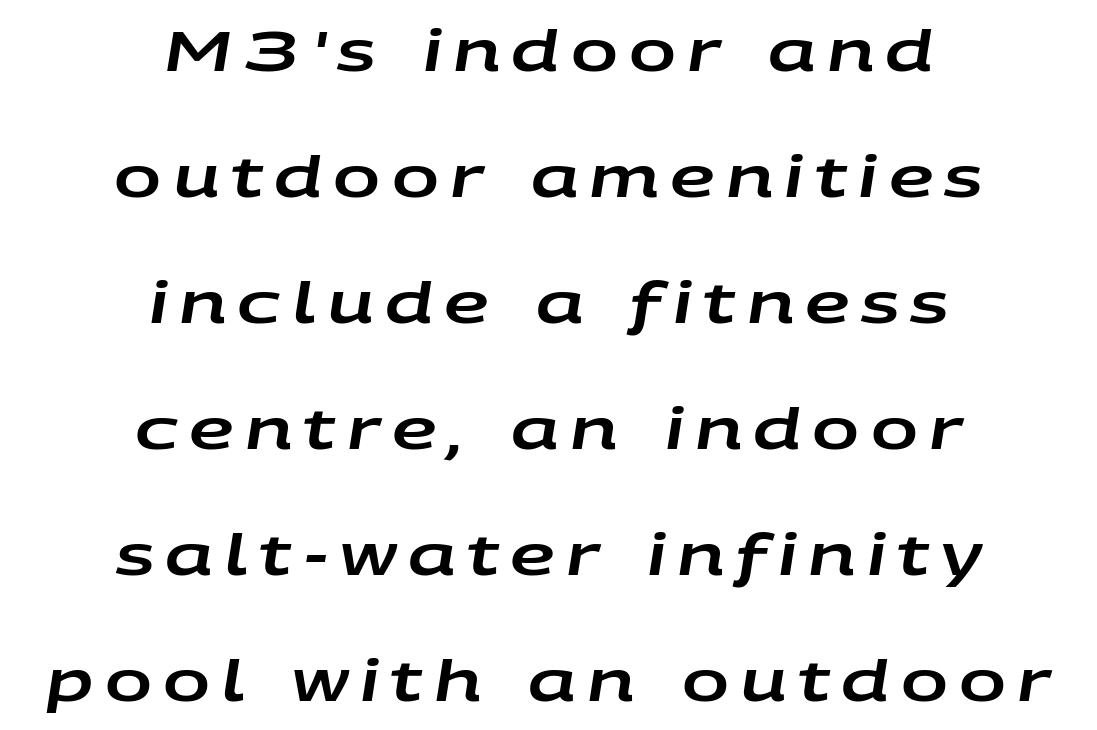
The image shows 56 px wide type, italic (leaning right); set centered, loose line spacing (2.25x), unusually wide letter spacing (+0.2 em), not underlined; low stroke contrast and a large x-height.
